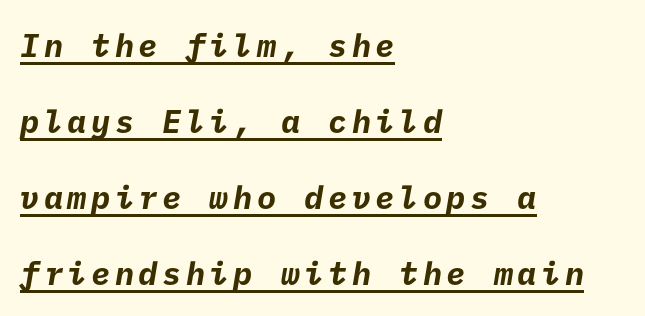
Q: Is the text bold? A: Yes.
Q: Is the typeface a serif or a sans-serif typeface? A: Sans-serif.
Q: Is the text underlined? A: Yes.
Q: How is the paragraph aligned? A: Left-aligned.
Q: Is the spacing between lines tight, normal or loose? A: Loose.
Q: Width (condensed, normal, or wide)? A: Normal.
Q: Stroke contrast? A: Low.
Q: x-height? A: Medium.
